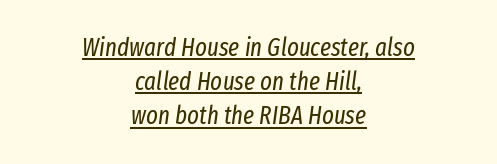
Q: Is the text bold? A: No.
Q: Is the text italic (slanted)? A: Yes, it leans right by about 8 degrees.
Q: Is the text underlined? A: Yes.
Q: How is the paragraph aligned? A: Centered.
Q: Is the spacing between letters normal or unusually wide? A: Normal.
Q: Is the spacing between lines tight, normal or loose? A: Normal.
